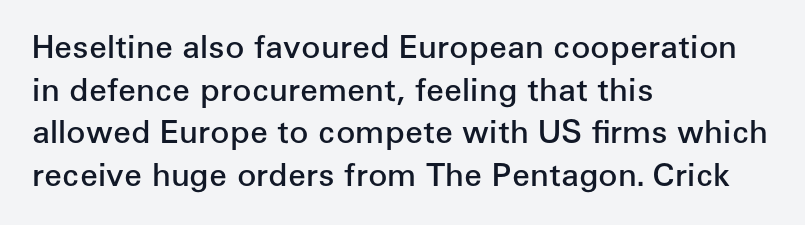
Q: Is the text bold? A: Semi-bold.
Q: Is the text italic (slanted)? A: No, it is upright.
Q: Is the typeface a serif or a sans-serif typeface? A: Sans-serif.
Q: Is the text underlined? A: No.
Q: How is the paragraph aligned? A: Left-aligned.
Q: Is the spacing between letters normal or unusually wide? A: Normal.
Q: Is the spacing between lines tight, normal or loose? A: Normal.
Q: Width (condensed, normal, or wide)? A: Normal.
Q: Stroke contrast? A: Low.
Q: x-height? A: Medium.
Q: Monospaced? A: No.
